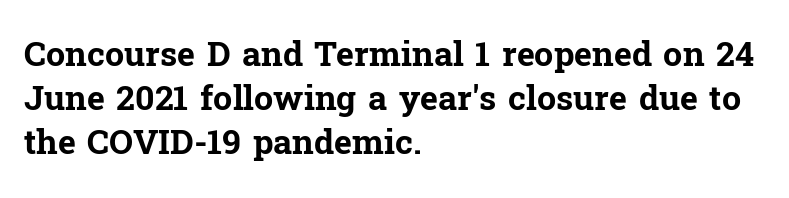
The image shows 34 px bold serif type, upright; set left-aligned, normal line spacing (1.29x), normal letter spacing, not underlined; low stroke contrast and a medium x-height.
